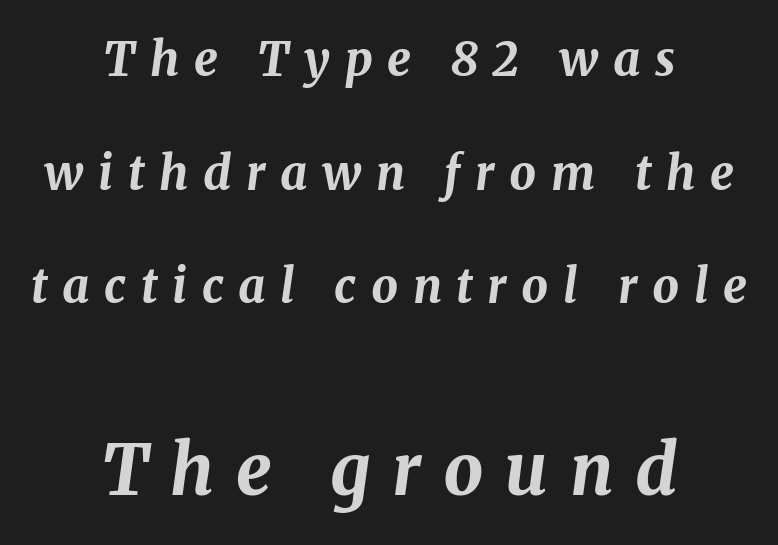
Q: Is the text bold? A: Yes.
Q: Is the text italic (slanted)? A: Yes, it leans right by about 8 degrees.
Q: Is the text underlined? A: No.
Q: How is the paragraph aligned? A: Centered.
Q: Is the spacing between letters normal or unusually wide? A: Unusually wide.
Q: Is the spacing between lines tight, normal or loose? A: Loose.
Q: Which block of text is set in a larger size, the first (top) or the second (bottom)? A: The second (bottom) one.
Q: Width (condensed, normal, or wide)? A: Normal.
Q: Stroke contrast? A: Medium.
Q: x-height? A: Medium.
Q: Monospaced? A: No.
